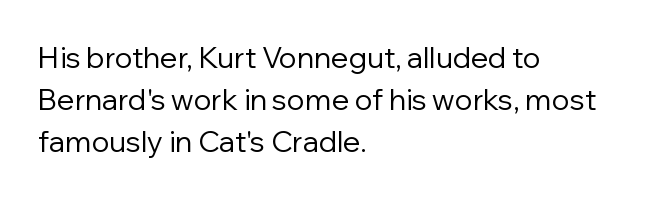
Q: Is the text bold? A: No.
Q: Is the text italic (slanted)? A: No, it is upright.
Q: Is the typeface a serif or a sans-serif typeface? A: Sans-serif.
Q: Is the text underlined? A: No.
Q: How is the paragraph aligned? A: Left-aligned.
Q: Is the spacing between letters normal or unusually wide? A: Normal.
Q: Is the spacing between lines tight, normal or loose? A: Normal.
Q: Width (condensed, normal, or wide)? A: Normal.
Q: Stroke contrast? A: Low.
Q: x-height? A: Medium.
Q: Monospaced? A: No.
